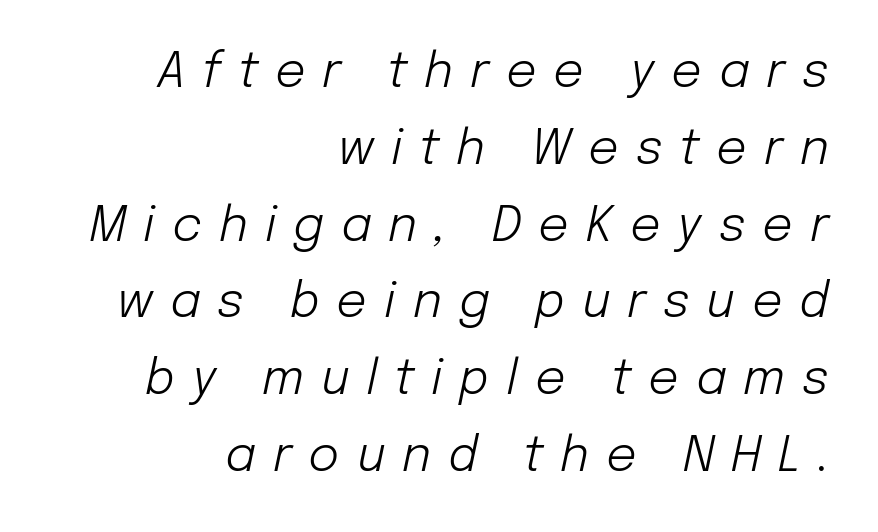
The line texture is sparse and dotted thanks to wide tracking. This sample has the flowing, uneven cadence of proportional lettering. Just letters on the line, the space beneath them empty. The lines sit at an ordinary, default distance from one another. These lines were composed using italics.
